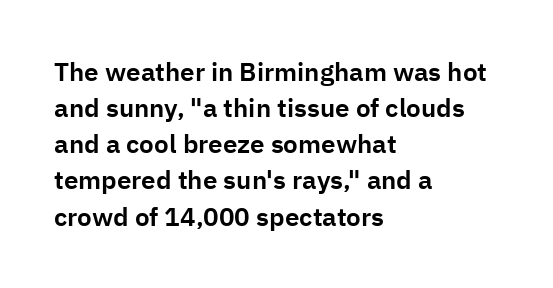
{"italic": "no", "underline": "no", "align": "left", "line_spacing": "normal", "line_spacing_ratio": 1.39, "letter_spacing": "normal", "letter_spacing_em": 0.0, "glyph_px": 26}
